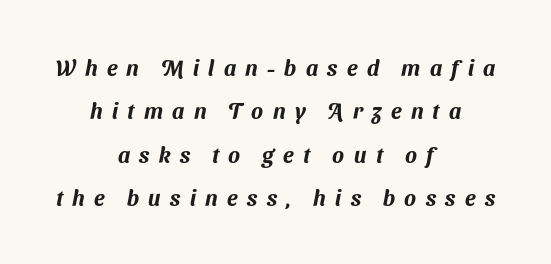
Q: Is the text underlined? A: No.
Q: How is the paragraph aligned? A: Centered.
Q: Is the spacing between letters normal or unusually wide? A: Unusually wide.
Q: Is the spacing between lines tight, normal or loose? A: Loose.
